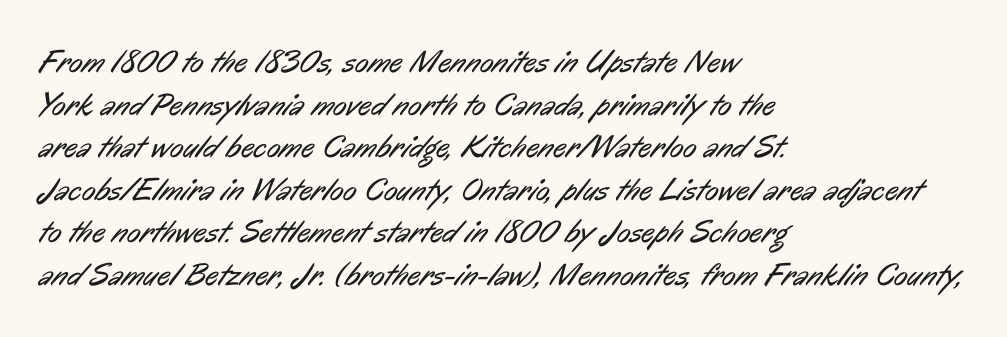
Stem width sits at or under what a default text font uses. The text was rendered using a sans face with plain stroke endings. The text block is weighted toward the left margin, trailing off unevenly rightward. Each row of text sits above clean, open space.
